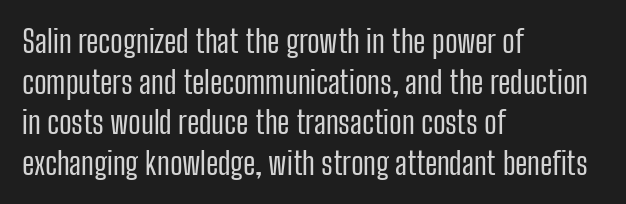
The image shows 31 px regular-weight, condensed sans-serif type, upright; set left-aligned, normal line spacing (1.31x), normal letter spacing, not underlined; low stroke contrast and a medium x-height.
